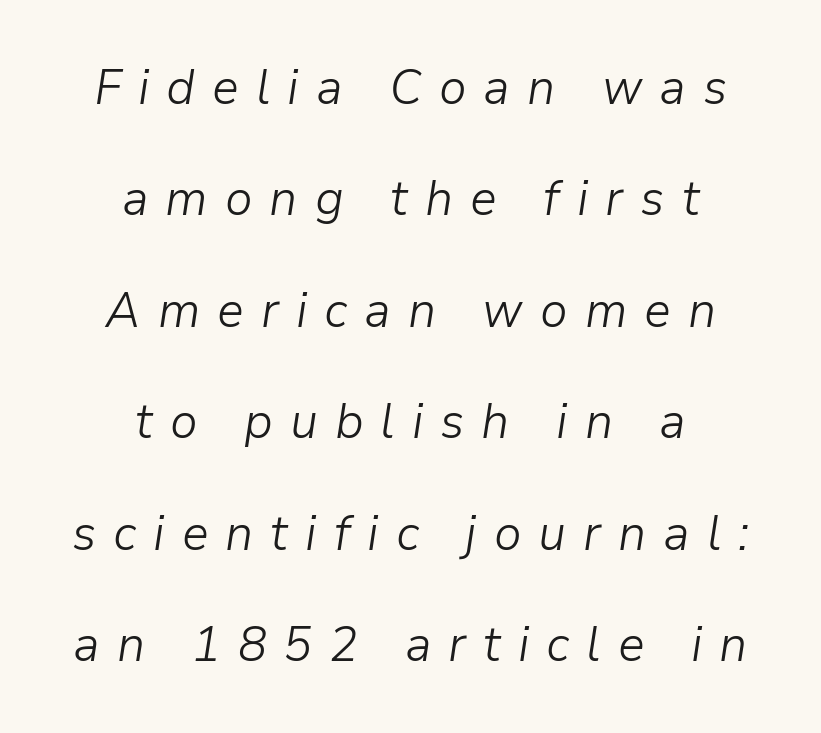
Weight class: somewhere from thin through regular. The passage shown is not underscored anywhere. These lines stack symmetrically, like a column narrowing and widening about its center. In terms of posture, this sample is oblique.
